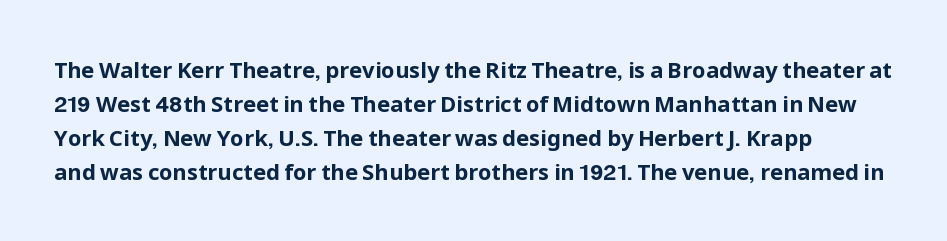
Underlining? Definitely not there. The vertical gap from one line to the next is medium. Glyph-to-glyph distance matches everyday printed text. Italic? Not at all — the glyphs are vertical. Weight check: bold — yes, fully.
